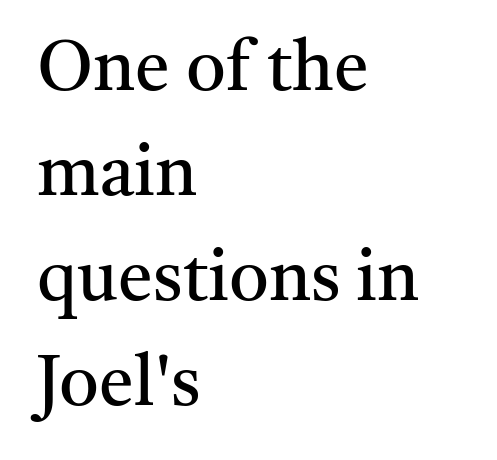
The image shows 70 px regular-weight serif type, upright; set left-aligned, normal line spacing (1.5x), normal letter spacing, not underlined; medium stroke contrast and a medium x-height.
